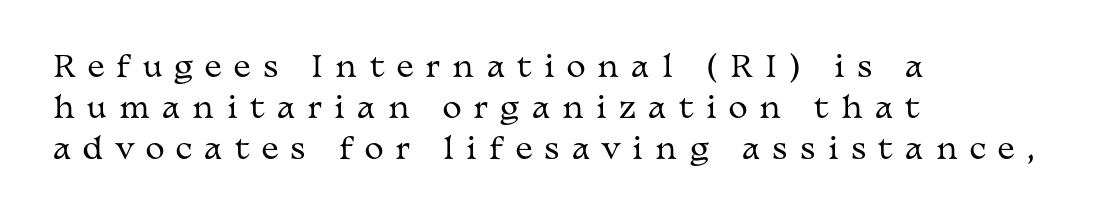
Q: Is the text bold? A: No.
Q: Is the text italic (slanted)? A: No, it is upright.
Q: Is the typeface a serif or a sans-serif typeface? A: Serif.
Q: Is the text underlined? A: No.
Q: How is the paragraph aligned? A: Left-aligned.
Q: Is the spacing between letters normal or unusually wide? A: Unusually wide.
Q: Is the spacing between lines tight, normal or loose? A: Normal.
Q: Width (condensed, normal, or wide)? A: Wide.
Q: Stroke contrast? A: Medium.
Q: x-height? A: Medium.
Q: Monospaced? A: No.
